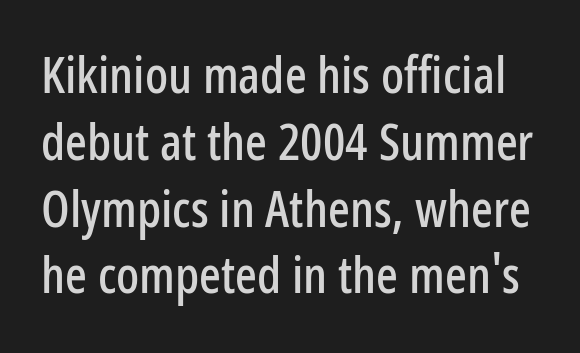
{"serif": "no", "italic": "no", "width": "condensed", "stroke_contrast": "low", "x_height": "medium", "monospaced": "no", "underline": "no", "line_spacing": "normal", "line_spacing_ratio": 1.31, "letter_spacing": "normal", "letter_spacing_em": 0.0, "glyph_px": 51}
